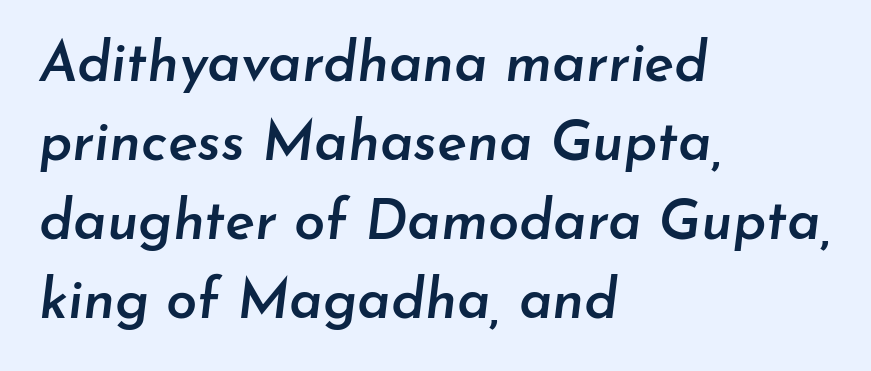
The image shows 56 px semibold type, italic (leaning right); set left-aligned, normal line spacing (1.41x), normal letter spacing, not underlined; low stroke contrast and a small x-height.
